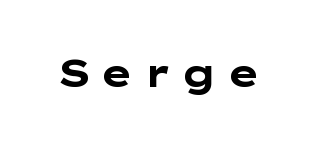
Q: Is the text bold? A: Yes.
Q: Is the text italic (slanted)? A: No, it is upright.
Q: Is the typeface a serif or a sans-serif typeface? A: Sans-serif.
Q: Is the text underlined? A: No.
Q: Is the spacing between letters normal or unusually wide? A: Unusually wide.
Q: Width (condensed, normal, or wide)? A: Wide.
Q: Stroke contrast? A: Low.
Q: x-height? A: Medium.
Q: Monospaced? A: No.
